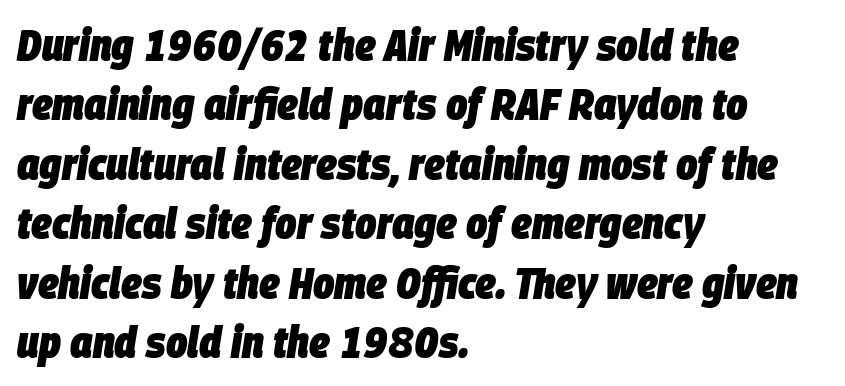
The text carries the slant typical of an italic or oblique font. Observe the ordinary spacing: letters are neighbours, not strangers. In terms of leading, this rendering sits right in the middle. Plenty of ink on the page — the face is bold. Alignment: flush left.
